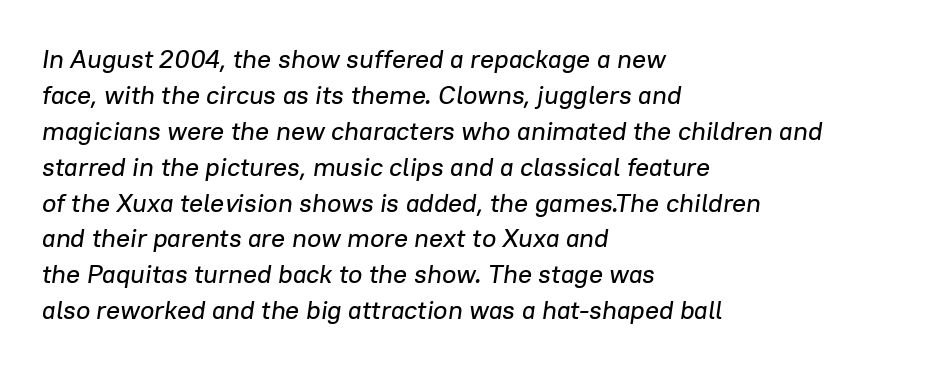
{"italic": "yes", "lean": "right", "slant_degrees": 8, "underline": "no", "align": "left", "line_spacing": "normal", "line_spacing_ratio": 1.38, "letter_spacing": "normal", "letter_spacing_em": 0.0, "glyph_px": 26}
